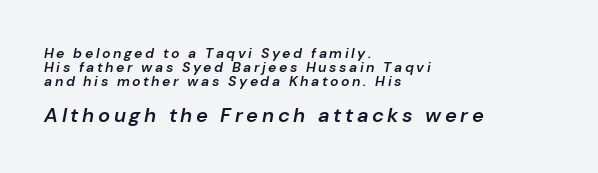
Horizontally, the lines are justified to the leading edge only. The specimen omits any rule beneath the text block's lines. Very little white space separates one row of letters from the next. The emphasis by scale lands on block number two, below.
